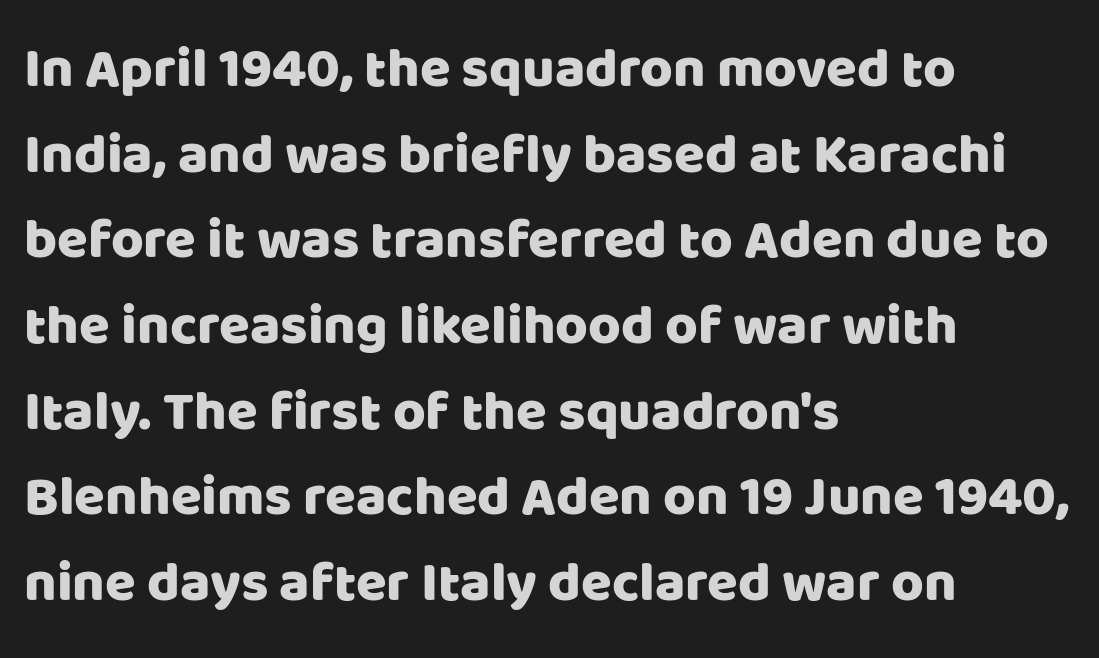
Q: Is the text italic (slanted)? A: No, it is upright.
Q: Is the typeface a serif or a sans-serif typeface? A: Sans-serif.
Q: Is the text underlined? A: No.
Q: How is the paragraph aligned? A: Left-aligned.
Q: Is the spacing between letters normal or unusually wide? A: Normal.
Q: Is the spacing between lines tight, normal or loose? A: Normal.
Q: Width (condensed, normal, or wide)? A: Normal.
Q: Stroke contrast? A: Low.
Q: x-height? A: Large.
Q: Monospaced? A: No.
